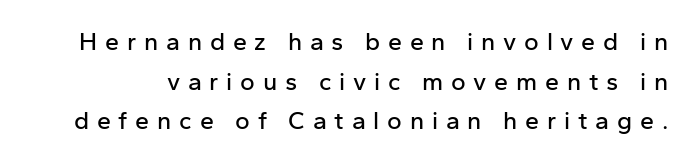
{"italic": "no", "underline": "no", "line_spacing": "normal", "line_spacing_ratio": 1.59, "letter_spacing": "wide", "letter_spacing_em": 0.31, "glyph_px": 25}
